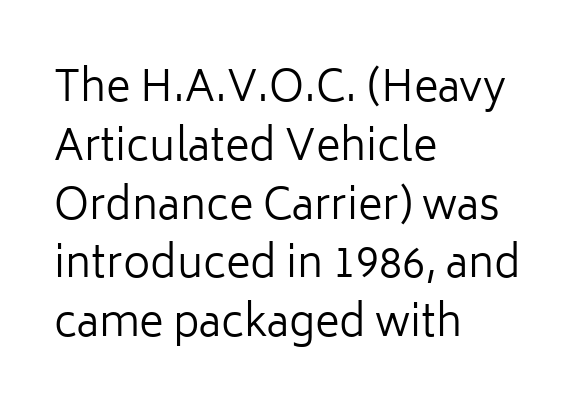
Q: Is the text bold? A: No.
Q: Is the text italic (slanted)? A: No, it is upright.
Q: Is the typeface a serif or a sans-serif typeface? A: Sans-serif.
Q: Is the text underlined? A: No.
Q: How is the paragraph aligned? A: Left-aligned.
Q: Is the spacing between letters normal or unusually wide? A: Normal.
Q: Is the spacing between lines tight, normal or loose? A: Normal.
Q: Width (condensed, normal, or wide)? A: Normal.
Q: Stroke contrast? A: Low.
Q: x-height? A: Medium.
Q: Monospaced? A: No.
